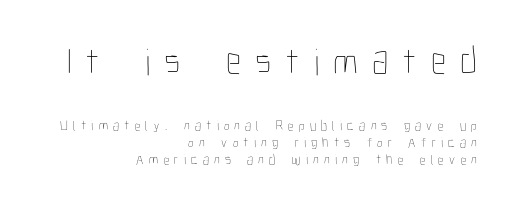
Q: Is the text bold? A: No.
Q: Is the text italic (slanted)? A: No, it is upright.
Q: Is the text underlined? A: No.
Q: How is the paragraph aligned? A: Right-aligned.
Q: Is the spacing between letters normal or unusually wide? A: Unusually wide.
Q: Which block of text is set in a larger size, the first (top) or the second (bottom)? A: The first (top) one.
Q: Width (condensed, normal, or wide)? A: Condensed.
Q: Stroke contrast? A: Low.
Q: x-height? A: Medium.
Q: Monospaced? A: No.
